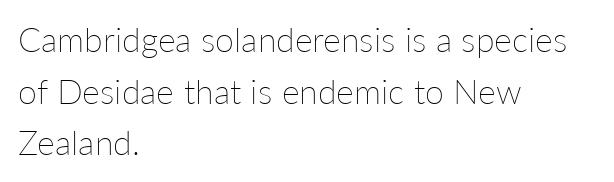
The paragraph shown leans on its left margin. How would I describe the line gaps? Plain and ordinary. Upright lettering throughout. Heft: none added — not bold. Proportional: the letters do not fall into vertical columns. The space directly below the letters is spotless.
